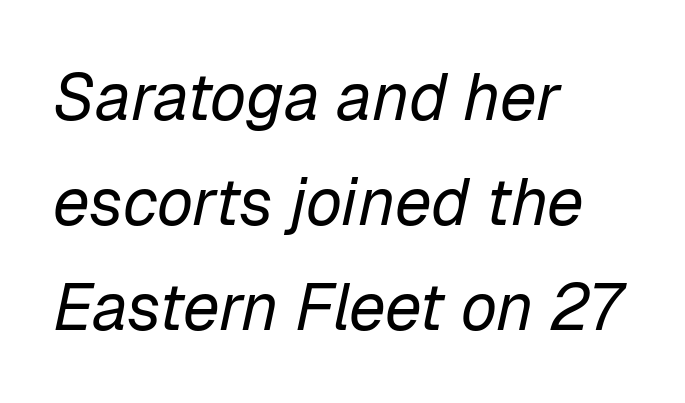
The image shows 66 px regular-weight type, italic (leaning right); set left-aligned, normal line spacing (1.59x), normal letter spacing, not underlined; low stroke contrast and a medium x-height.
